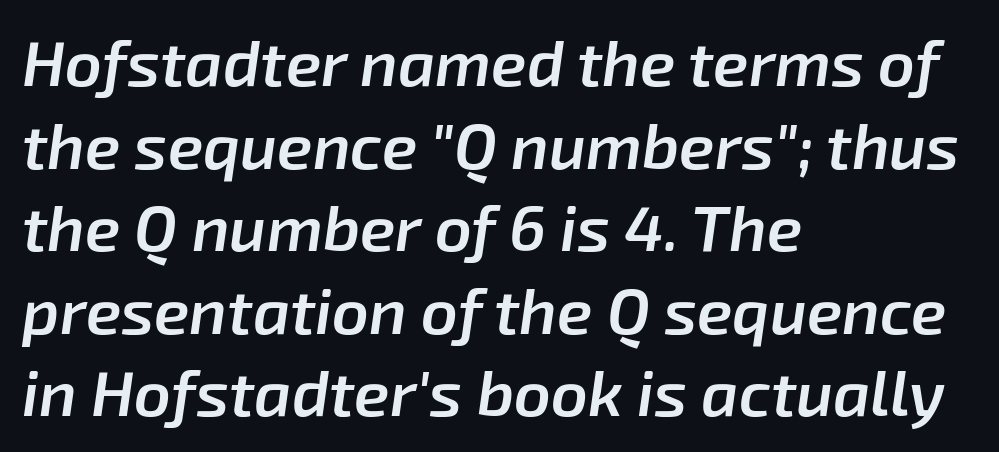
The image shows 64 px semibold type, italic (leaning right); set left-aligned, normal line spacing (1.29x), normal letter spacing, not underlined; low stroke contrast and a medium x-height.
